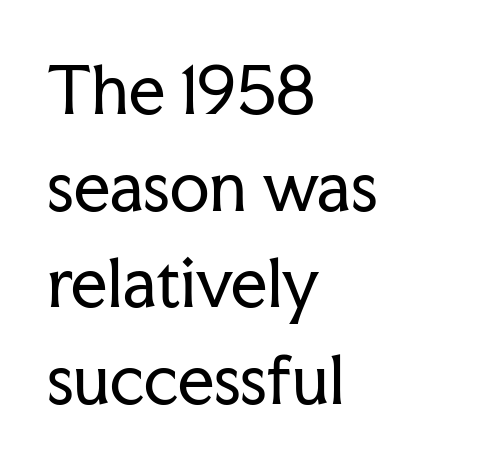
Q: Is the text bold? A: No.
Q: Is the text italic (slanted)? A: No, it is upright.
Q: Is the typeface a serif or a sans-serif typeface? A: Serif.
Q: Is the text underlined? A: No.
Q: How is the paragraph aligned? A: Left-aligned.
Q: Is the spacing between letters normal or unusually wide? A: Normal.
Q: Is the spacing between lines tight, normal or loose? A: Normal.
Q: Width (condensed, normal, or wide)? A: Normal.
Q: Stroke contrast? A: Low.
Q: x-height? A: Medium.
Q: Monospaced? A: No.
